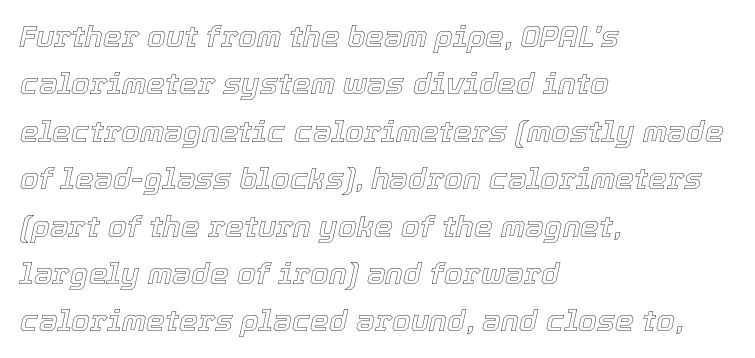
{"italic": "yes", "lean": "right", "slant_degrees": 12, "width": "normal", "x_height": "medium", "monospaced": "no", "underline": "no", "align": "left", "line_spacing": "normal", "line_spacing_ratio": 1.58, "letter_spacing": "normal", "letter_spacing_em": 0.0, "glyph_px": 30}
